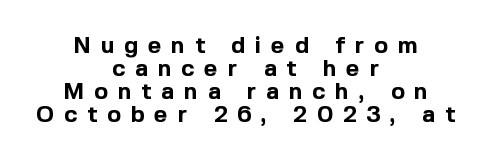
{"italic": "no", "bold": "yes", "underline": "no", "align": "center", "line_spacing": "tight", "line_spacing_ratio": 1.0, "letter_spacing": "wide", "letter_spacing_em": 0.43, "glyph_px": 23}
